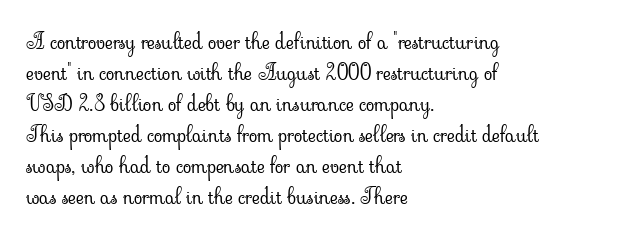
The words here are not underlined. Default kerning and tracking; the words read as compact shapes. The paragraph shown leans on its left margin. Posture: straight, roman, zero tilt. Vertical stems look standard width or narrower in stroke. Vertical spacing — default.
